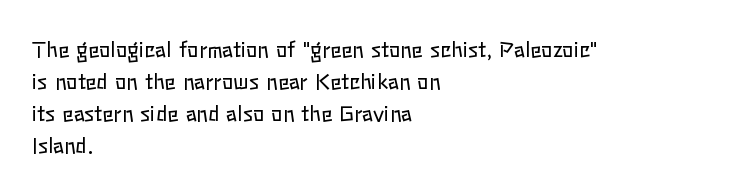
{"italic": "no", "bold": "no", "underline": "no", "align": "left", "line_spacing": "normal", "line_spacing_ratio": 1.52, "letter_spacing": "normal", "letter_spacing_em": 0.0, "glyph_px": 21}
